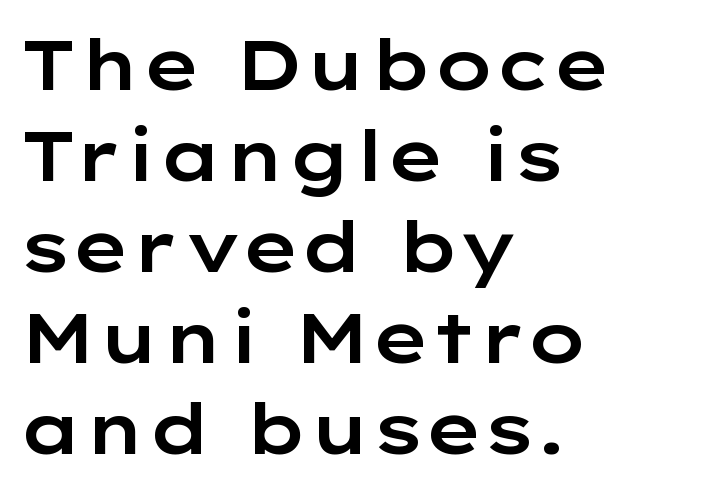
{"serif": "no", "italic": "no", "width": "wide", "stroke_contrast": "low", "x_height": "medium", "monospaced": "no", "underline": "no", "align": "left", "line_spacing": "normal", "line_spacing_ratio": 1.28, "letter_spacing": "normal", "letter_spacing_em": 0.0, "glyph_px": 71}
